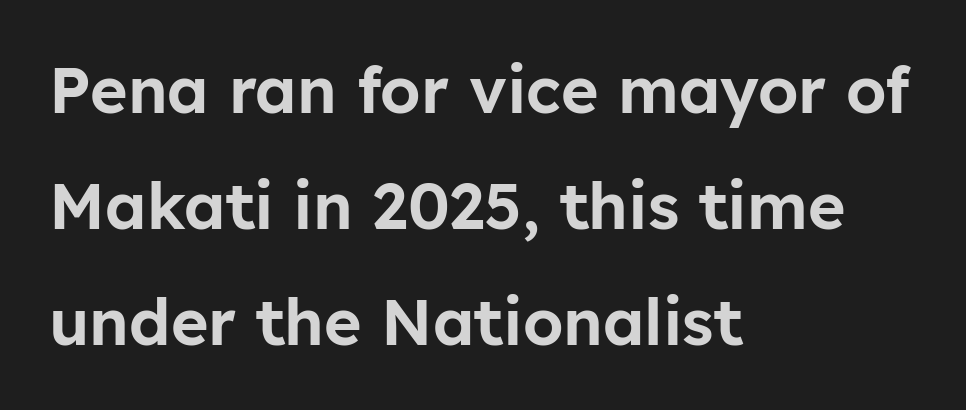
These lines are composed in type without serifs. Look at the tracking — it's just the regular setting, nothing added. No italicization has been applied; the sample stays upright. Horizontally, the lines are justified to the leading edge only.
